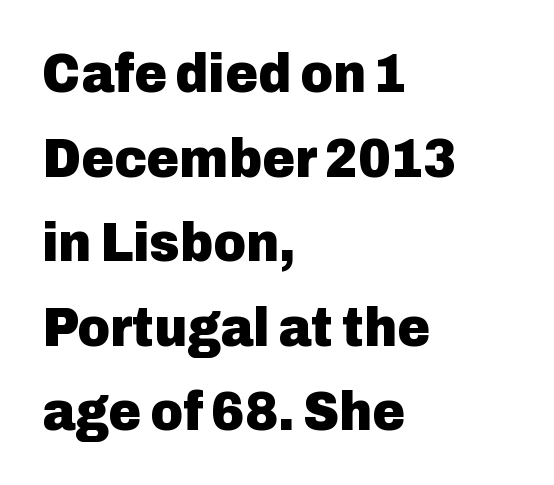
Q: Is the text bold? A: Yes.
Q: Is the text italic (slanted)? A: No, it is upright.
Q: Is the typeface a serif or a sans-serif typeface? A: Sans-serif.
Q: Is the text underlined? A: No.
Q: How is the paragraph aligned? A: Left-aligned.
Q: Is the spacing between letters normal or unusually wide? A: Normal.
Q: Is the spacing between lines tight, normal or loose? A: Normal.
Q: Width (condensed, normal, or wide)? A: Normal.
Q: Stroke contrast? A: Low.
Q: x-height? A: Medium.
Q: Monospaced? A: No.
